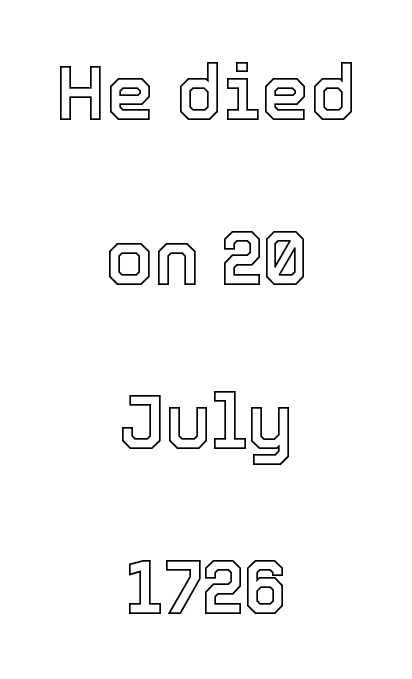
Q: Is the text italic (slanted)? A: No, it is upright.
Q: Is the text underlined? A: No.
Q: How is the paragraph aligned? A: Centered.
Q: Is the spacing between letters normal or unusually wide? A: Normal.
Q: Is the spacing between lines tight, normal or loose? A: Loose.
Q: Width (condensed, normal, or wide)? A: Normal.
Q: x-height? A: Medium.
Q: Monospaced? A: No.
